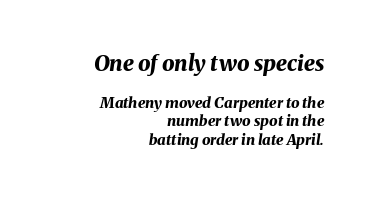
The ragged edge is on the left, which tells us the setting is flush right. Compare the two chunks: the upper has the greater cap height. This sample uses an oblique cut, with every glyph tilted off the vertical. Typographic density is high because the face is bold. Is the letter spacing exaggerated? No — it looks like the ordinary default.
